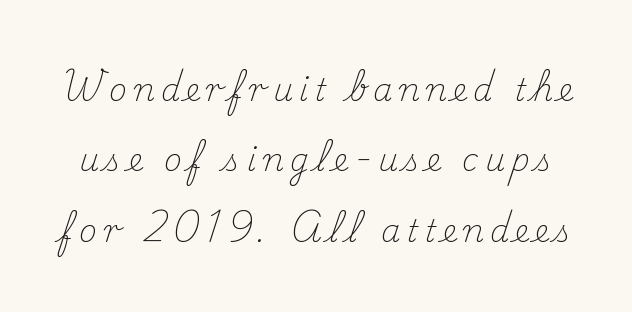
Q: Is the text bold? A: No.
Q: Is the text italic (slanted)? A: Yes.
Q: Is the typeface a serif or a sans-serif typeface? A: Serif.
Q: Is the text underlined? A: No.
Q: Is the spacing between letters normal or unusually wide? A: Unusually wide.
Q: Is the spacing between lines tight, normal or loose? A: Loose.
Q: Width (condensed, normal, or wide)? A: Normal.
Q: Stroke contrast? A: Medium.
Q: x-height? A: Small.
Q: Monospaced? A: No.
